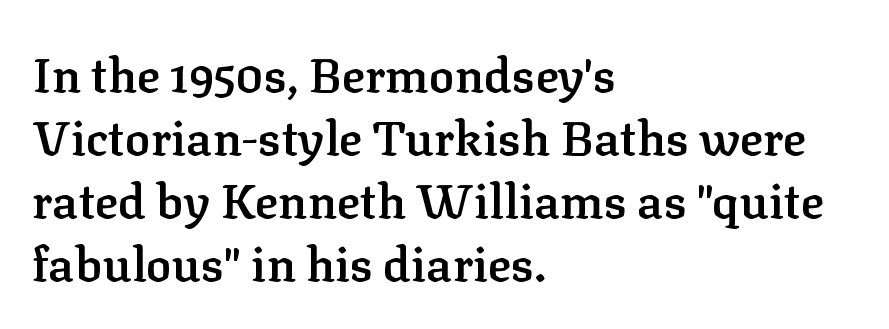
The image shows 48 px semibold serif type, upright; set left-aligned, normal line spacing (1.31x), normal letter spacing, not underlined; low stroke contrast and a medium x-height.
